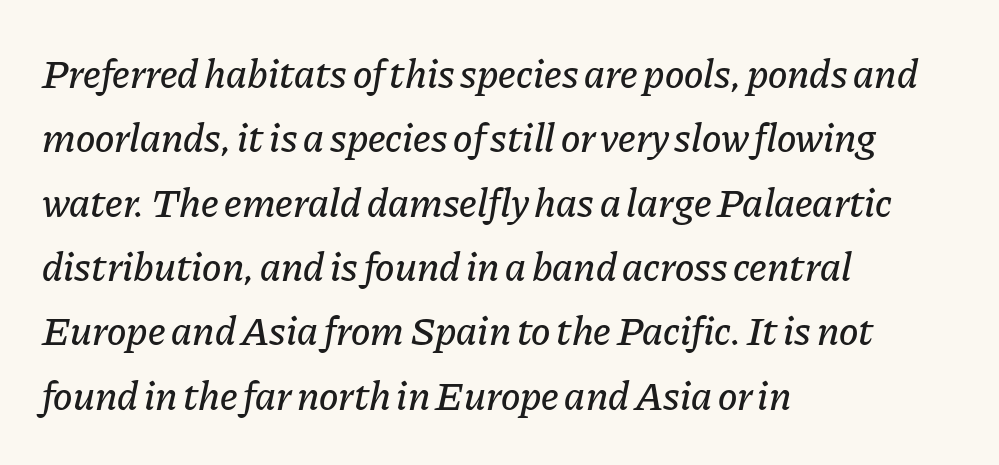
Normally led — the rows are evenly, conventionally spaced. This sample has the flowing, uneven cadence of proportional lettering. Designer's note — italics engaged. Short note: letters normally spaced. Where is the straight margin? On the left.
